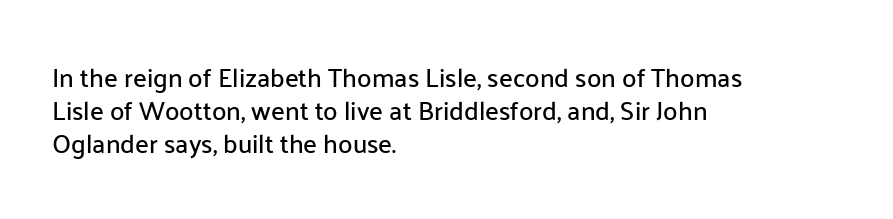
The foot of each line stays bare and open. Leading matches the norm, producing a regular column. The paragraph shown leans on its left margin. The gaps between neighbouring characters are ordinary and unremarkable. Italic? Not at all — the glyphs are vertical.
